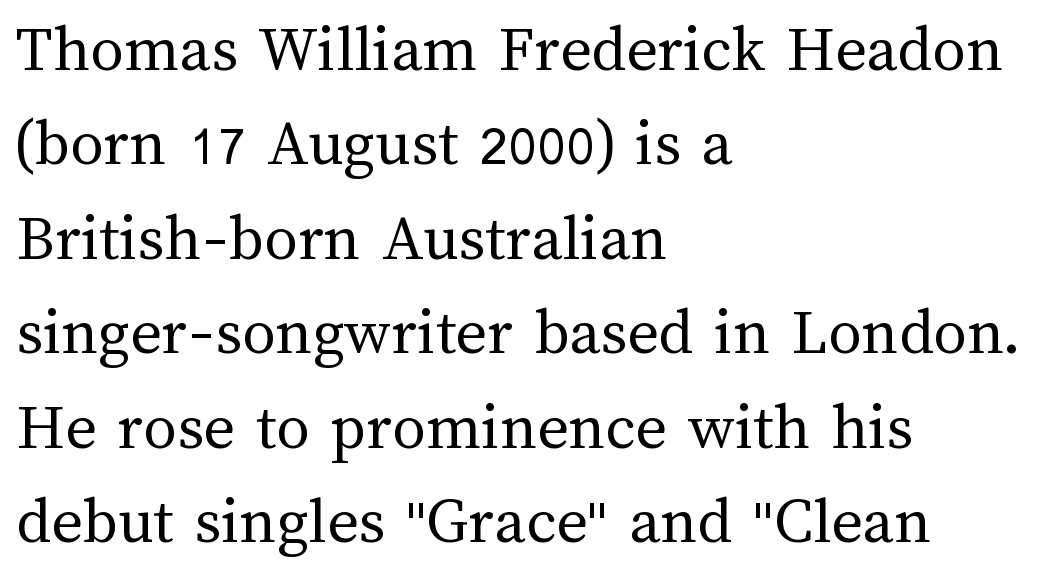
Standard letterfit; no display-style spreading of the glyphs. Italic? Not at all — the glyphs are vertical. Vertical spacing — default. Underline: absent. Weight: regular or lighter. Think of a printed novel: that variable character pitch is what you see here.
